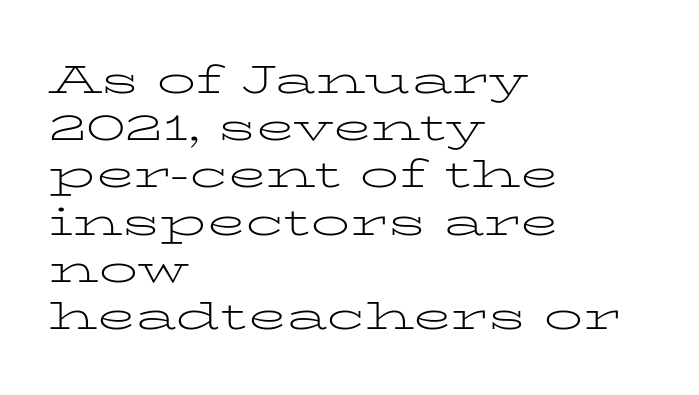
Q: Is the text bold? A: No.
Q: Is the text italic (slanted)? A: No, it is upright.
Q: Is the typeface a serif or a sans-serif typeface? A: Serif.
Q: Is the text underlined? A: No.
Q: How is the paragraph aligned? A: Left-aligned.
Q: Is the spacing between letters normal or unusually wide? A: Normal.
Q: Width (condensed, normal, or wide)? A: Wide.
Q: Stroke contrast? A: Low.
Q: x-height? A: Medium.
Q: Monospaced? A: No.
